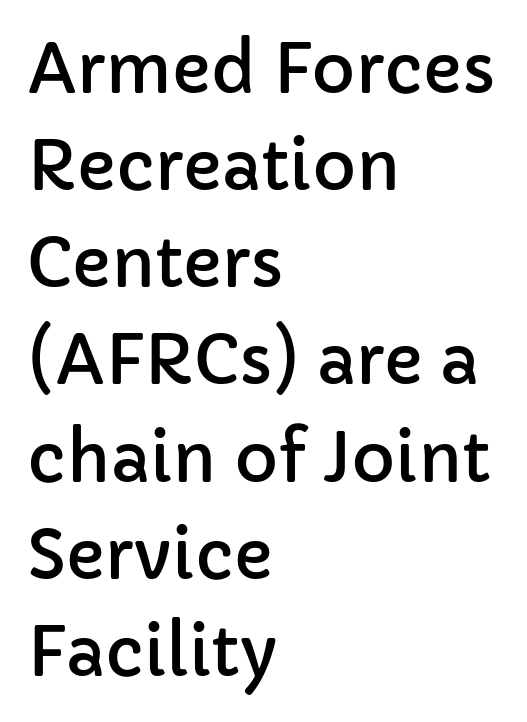
The image shows 67 px sans-serif type, upright; set left-aligned, normal line spacing (1.45x), normal letter spacing, not underlined; low stroke contrast and a medium x-height.
